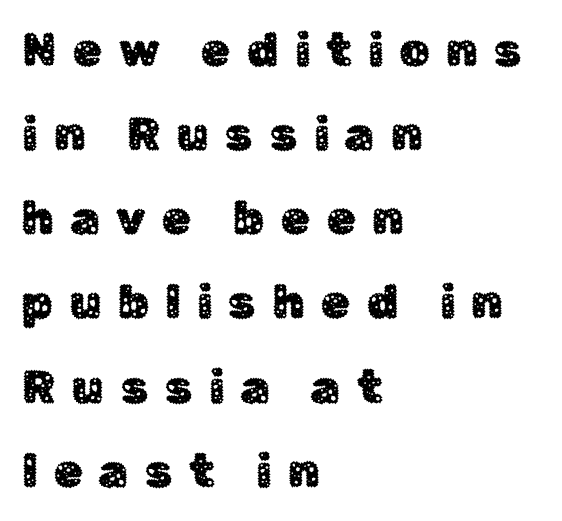
The image shows 47 px sans-serif type, upright; set left-aligned, line spacing 1.79x, unusually wide letter spacing (+0.35 em), not underlined; low stroke contrast and a medium x-height.
